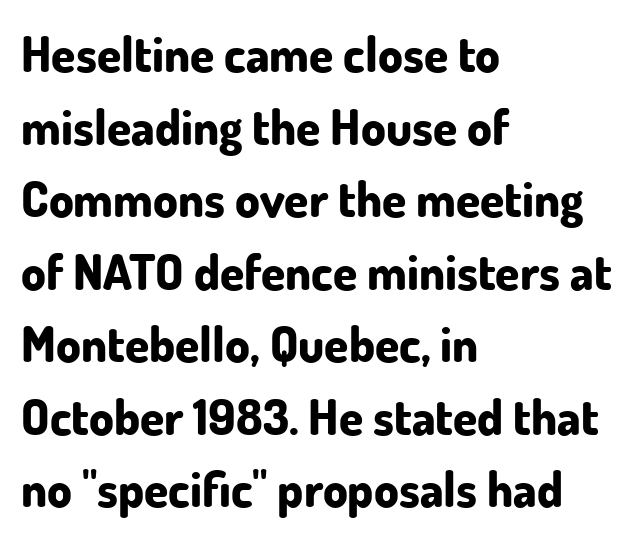
The image shows 49 px bold sans-serif type, upright; set left-aligned, normal line spacing (1.48x), normal letter spacing, not underlined; low stroke contrast and a small x-height.
